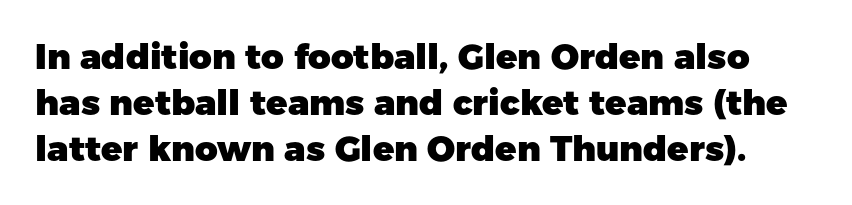
The image shows 35 px heavy sans-serif type, upright; set normal line spacing (1.31x), normal letter spacing, not underlined; low stroke contrast and a medium x-height.
